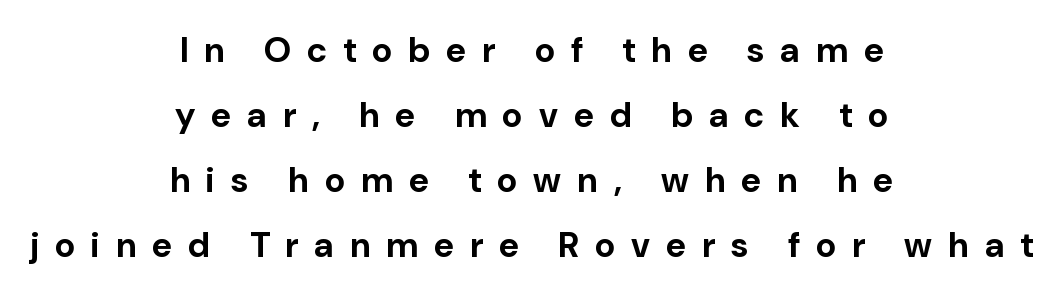
The image shows 35 px bold sans-serif type, upright; set centered, line spacing 1.86x, unusually wide letter spacing (+0.46 em), not underlined; low stroke contrast and a medium x-height.
